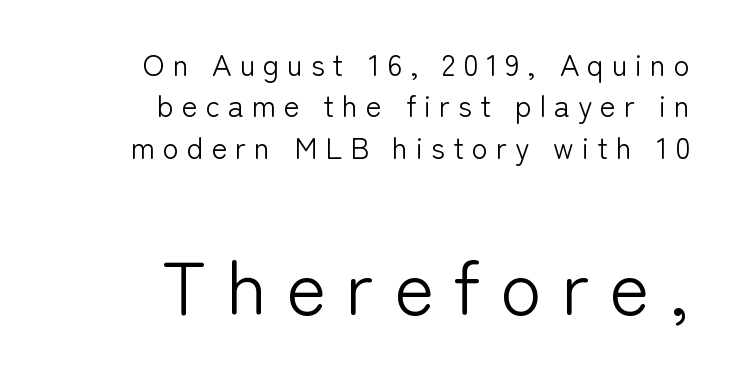
The image shows 76 px light sans-serif type, upright; set right-aligned, normal line spacing (1.38x), unusually wide letter spacing (+0.26 em), not underlined; the second (bottom) block is 2.53x larger; low stroke contrast and a medium x-height.
